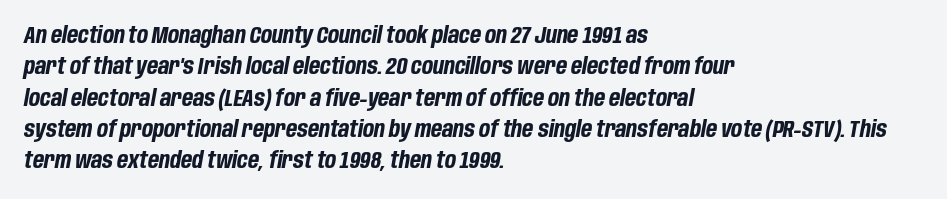
The image shows 23 px bold type, italic (leaning right); set left-aligned, normal line spacing (1.36x), normal letter spacing, not underlined.
